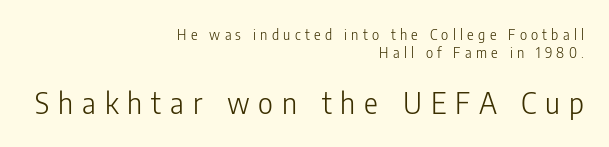
The image shows 29 px light, condensed sans-serif type, upright; set right-aligned, normal line spacing (1.29x), unusually wide letter spacing (+0.31 em), not underlined; the second (bottom) block is 2.07x larger; low stroke contrast and a medium x-height.
